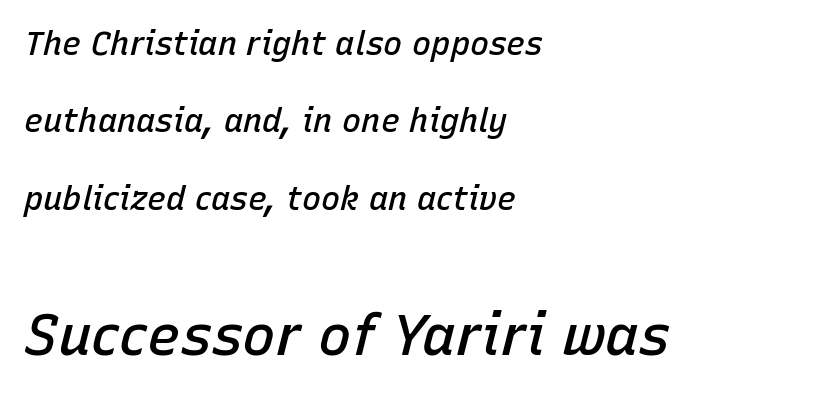
The image shows 56 px semibold type, italic (leaning right); set left-aligned, loose line spacing (2.42x), normal letter spacing, not underlined; the second (bottom) block is 1.75x larger; low stroke contrast and a medium x-height.
